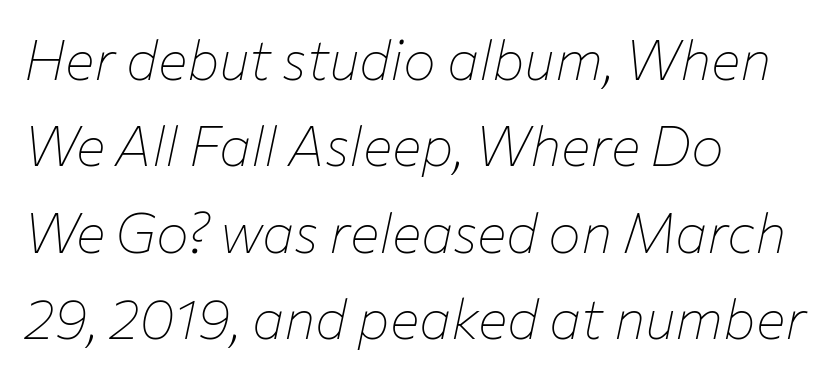
Q: Is the text bold? A: No.
Q: Is the text italic (slanted)? A: Yes, it leans right by about 12 degrees.
Q: Is the text underlined? A: No.
Q: How is the paragraph aligned? A: Left-aligned.
Q: Is the spacing between letters normal or unusually wide? A: Normal.
Q: Is the spacing between lines tight, normal or loose? A: Normal.
Q: Width (condensed, normal, or wide)? A: Normal.
Q: Stroke contrast? A: Low.
Q: x-height? A: Medium.
Q: Monospaced? A: No.
